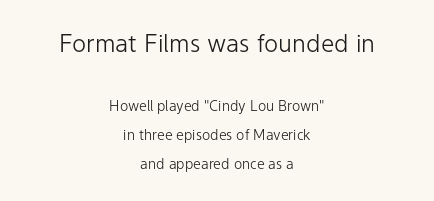
{"italic": "no", "bold": "no", "underline": "no", "align": "center", "line_spacing": "loose", "line_spacing_ratio": 2.07, "letter_spacing": "normal", "letter_spacing_em": 0.0, "larger_block": "first", "size_ratio": 1.71, "glyph_px": 24}
